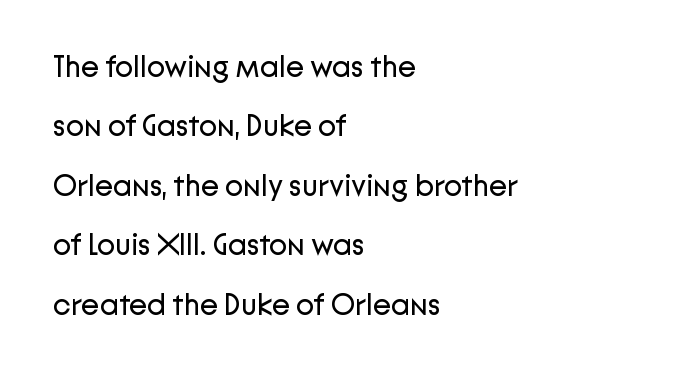
The letters sit at their default tracking, neither squeezed nor spread. The leading is generous, giving the passage an open texture. All the whitespace from short lines collects on the right. The glyphs in this specimen are sans serif.
